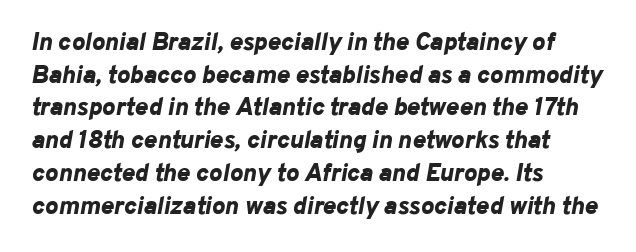
Pretty heavy lettering here — definitely bold. The glyphs are unaccompanied by any horizontal stroke below them. A typesetter would call this leading conventional body-copy spacing. The rag falls on the right side of this text block. Compared with typical body copy, the letter spacing here is the same.
